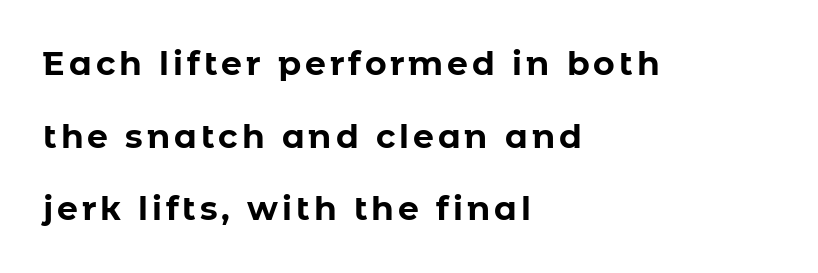
Q: Is the text bold? A: Yes.
Q: Is the text italic (slanted)? A: No, it is upright.
Q: Is the typeface a serif or a sans-serif typeface? A: Sans-serif.
Q: Is the text underlined? A: No.
Q: How is the paragraph aligned? A: Left-aligned.
Q: Is the spacing between lines tight, normal or loose? A: Loose.
Q: Width (condensed, normal, or wide)? A: Normal.
Q: Stroke contrast? A: Low.
Q: x-height? A: Medium.
Q: Monospaced? A: No.
